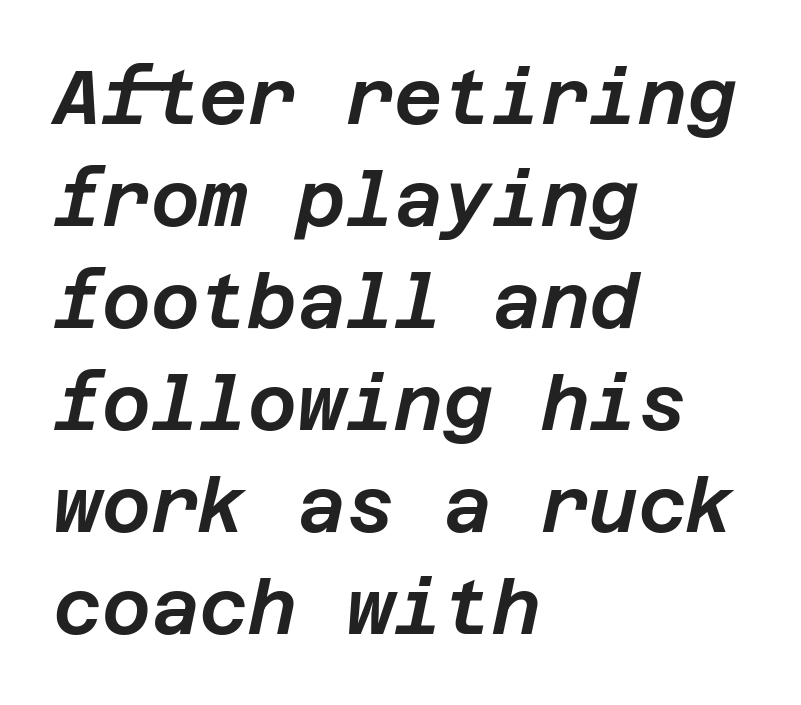
{"italic": "yes", "lean": "right", "slant_degrees": 12, "width": "normal", "stroke_contrast": "low", "x_height": "large", "underline": "no", "align": "left", "line_spacing": "normal", "line_spacing_ratio": 1.36, "letter_spacing": "normal", "letter_spacing_em": 0.0, "glyph_px": 75}
